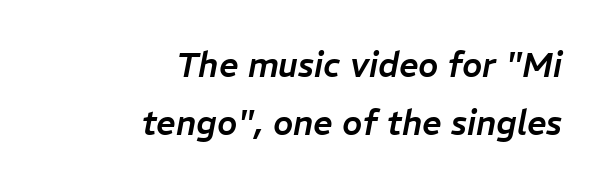
The image shows 34 px text type, italic (leaning right); set right-aligned, normal line spacing (1.7x), normal letter spacing, not underlined; low stroke contrast and a medium x-height.
